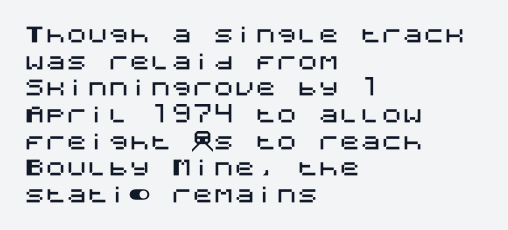
{"italic": "no", "underline": "no", "align": "left", "line_spacing": "normal", "line_spacing_ratio": 1.27, "letter_spacing": "normal", "letter_spacing_em": 0.0, "glyph_px": 21}
